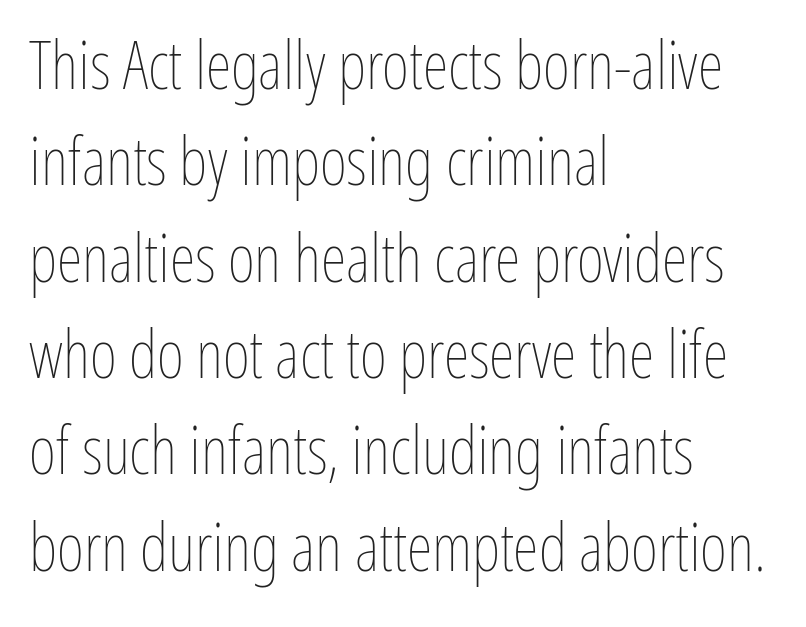
Q: Is the text bold? A: No.
Q: Is the text italic (slanted)? A: No, it is upright.
Q: Is the text underlined? A: No.
Q: How is the paragraph aligned? A: Left-aligned.
Q: Is the spacing between letters normal or unusually wide? A: Normal.
Q: Is the spacing between lines tight, normal or loose? A: Normal.
Q: Width (condensed, normal, or wide)? A: Condensed.
Q: Stroke contrast? A: Low.
Q: x-height? A: Medium.
Q: Monospaced? A: No.
